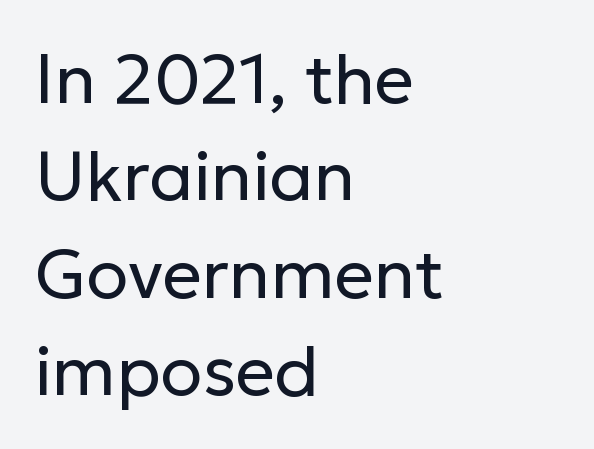
The image shows 69 px regular-weight sans-serif type, upright; set left-aligned, normal line spacing (1.41x), normal letter spacing, not underlined; low stroke contrast and a medium x-height.
